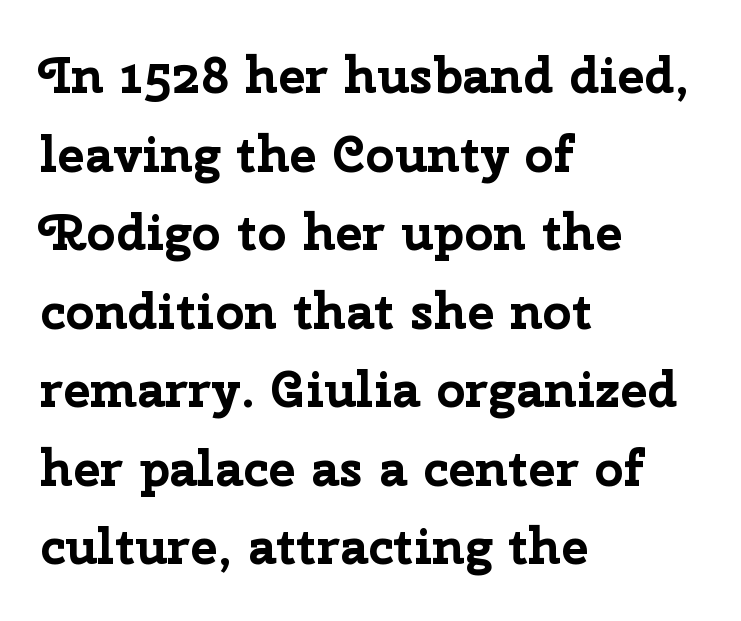
{"serif": "no", "italic": "no", "bold": "yes", "weight": "bold", "width": "normal", "stroke_contrast": "low", "x_height": "medium", "monospaced": "no", "underline": "no", "align": "left", "line_spacing": "normal", "line_spacing_ratio": 1.54, "letter_spacing": "normal", "letter_spacing_em": 0.0, "glyph_px": 51}
